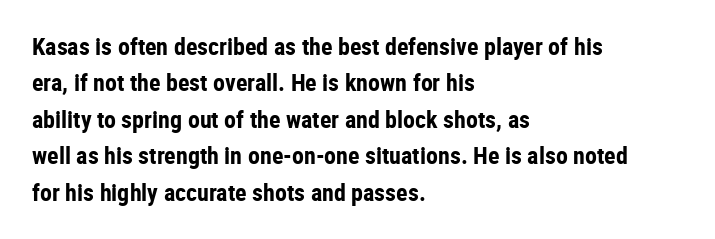
{"italic": "no", "bold": "yes", "underline": "no", "align": "left", "line_spacing": "normal", "line_spacing_ratio": 1.52, "letter_spacing": "normal", "letter_spacing_em": 0.0, "glyph_px": 24}
